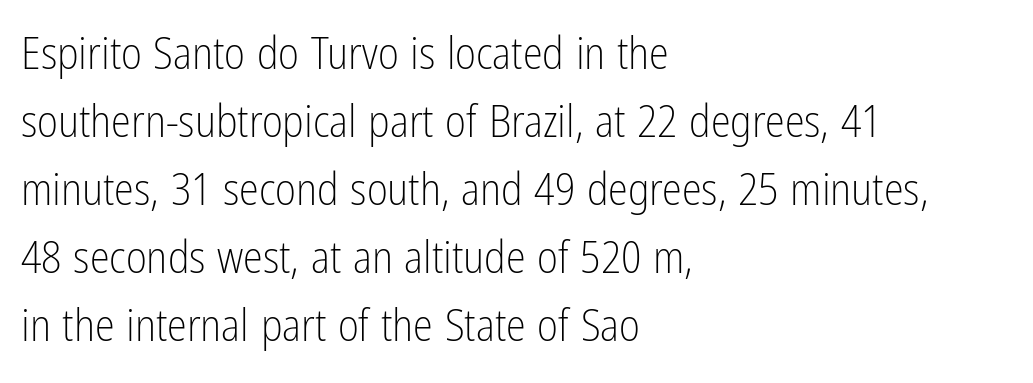
{"serif": "no", "italic": "no", "bold": "no", "weight": "light", "width": "condensed", "stroke_contrast": "low", "x_height": "medium", "monospaced": "no", "underline": "no", "align": "left", "line_spacing": "normal", "line_spacing_ratio": 1.51, "letter_spacing": "normal", "letter_spacing_em": 0.0, "glyph_px": 45}
